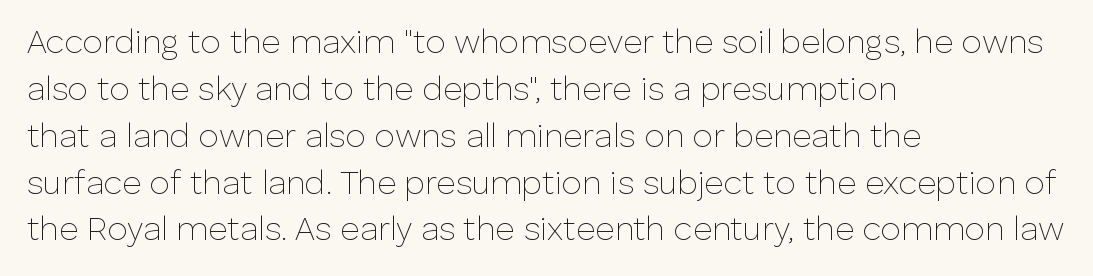
Q: Is the text bold? A: No.
Q: Is the text italic (slanted)? A: No, it is upright.
Q: Is the typeface a serif or a sans-serif typeface? A: Sans-serif.
Q: Is the text underlined? A: No.
Q: How is the paragraph aligned? A: Left-aligned.
Q: Is the spacing between letters normal or unusually wide? A: Normal.
Q: Is the spacing between lines tight, normal or loose? A: Normal.
Q: Width (condensed, normal, or wide)? A: Normal.
Q: Stroke contrast? A: Low.
Q: x-height? A: Medium.
Q: Monospaced? A: No.
